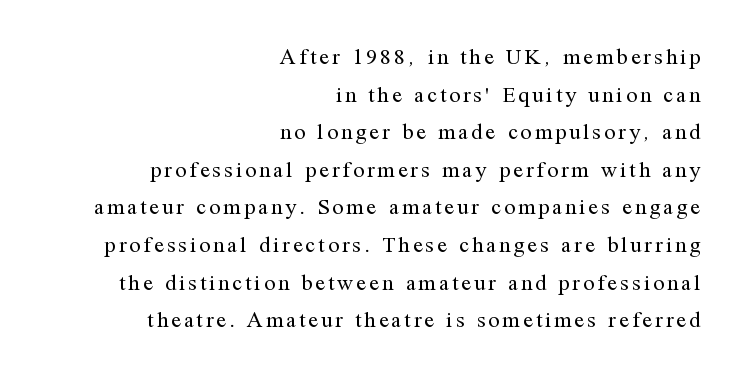
Q: Is the text bold? A: No.
Q: Is the text italic (slanted)? A: No, it is upright.
Q: Is the text underlined? A: No.
Q: How is the paragraph aligned? A: Right-aligned.
